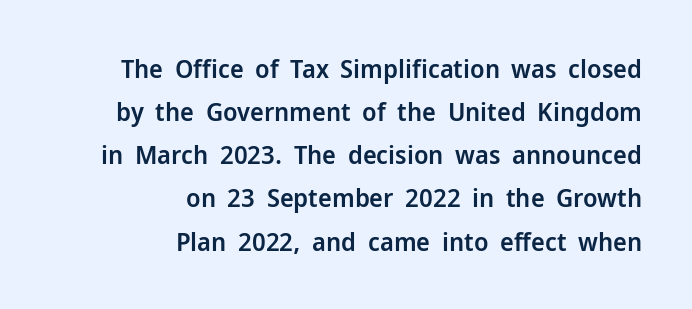
These lines stack with their right ends in a neat column. Typographic density is moderately raised because the face is semibold. In terms of letterspacing, this is plain default setting. Bare-footed words on every line. Quick note: not italic, upright. A typesetter would call this leading conventional body-copy spacing.
